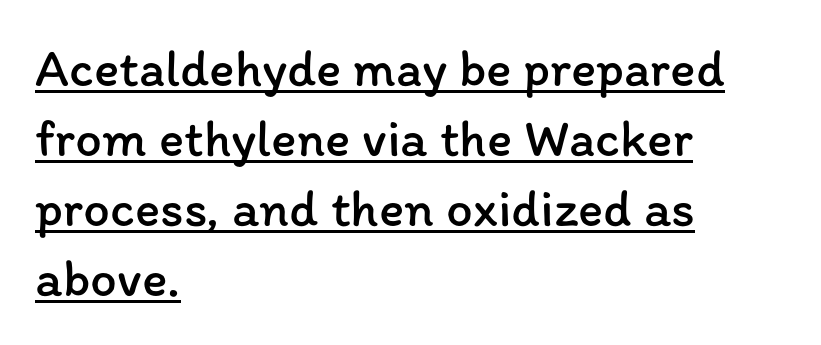
{"italic": "no", "bold": "no", "weight": "regular", "width": "normal", "stroke_contrast": "low", "x_height": "medium", "monospaced": "no", "underline": "yes", "align": "left", "line_spacing": "normal", "line_spacing_ratio": 1.32, "letter_spacing": "normal", "letter_spacing_em": 0.0, "glyph_px": 53}
